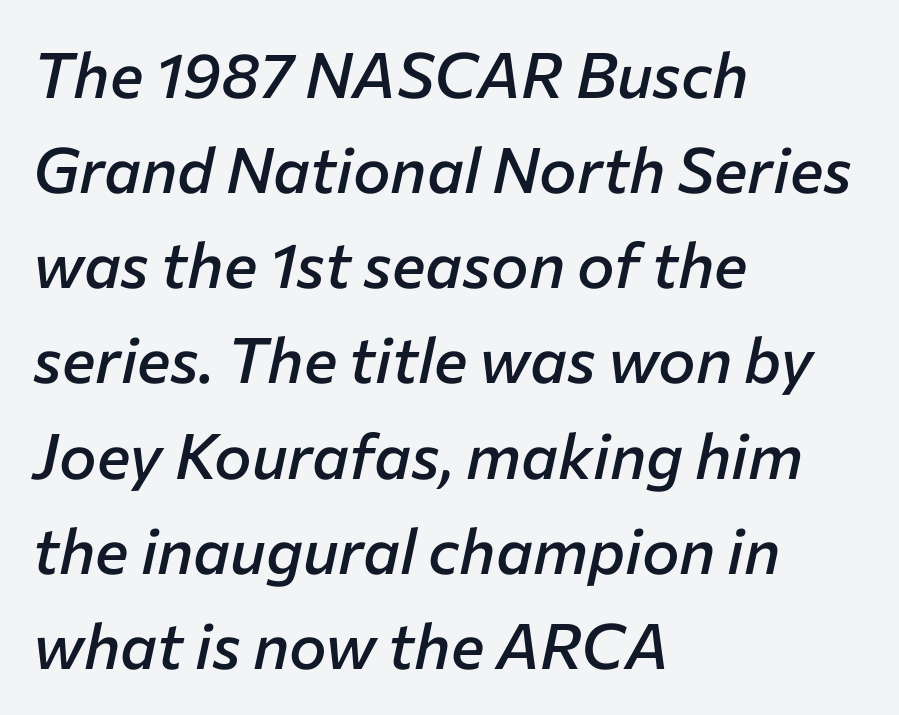
The image shows 63 px semibold type, italic (leaning right); set left-aligned, normal line spacing (1.51x), normal letter spacing, not underlined; low stroke contrast and a medium x-height.
